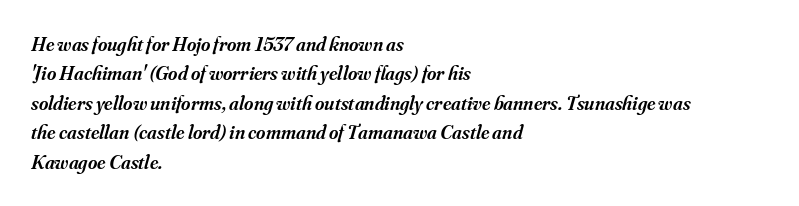
{"italic": "yes", "lean": "right", "slant_degrees": 16, "bold": "semi", "underline": "no", "align": "left", "line_spacing": "normal", "line_spacing_ratio": 1.47, "letter_spacing": "normal", "letter_spacing_em": 0.0, "glyph_px": 20}
